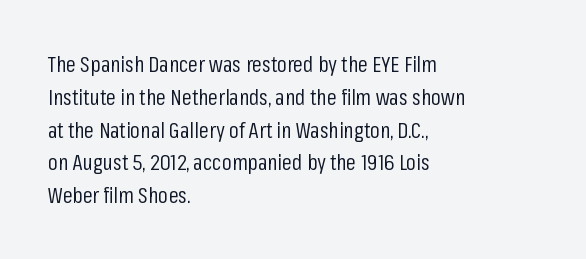
Descender tails drop into unmarked territory. Vertically, the passage feels balanced, rows spaced as you'd expect. The typesetter chose a ragged-right arrangement here. The typography opts for an upright posture over an oblique one. The rendering keeps characters at their native spacing. Stroke mass is kept to a normal reading level or below.
